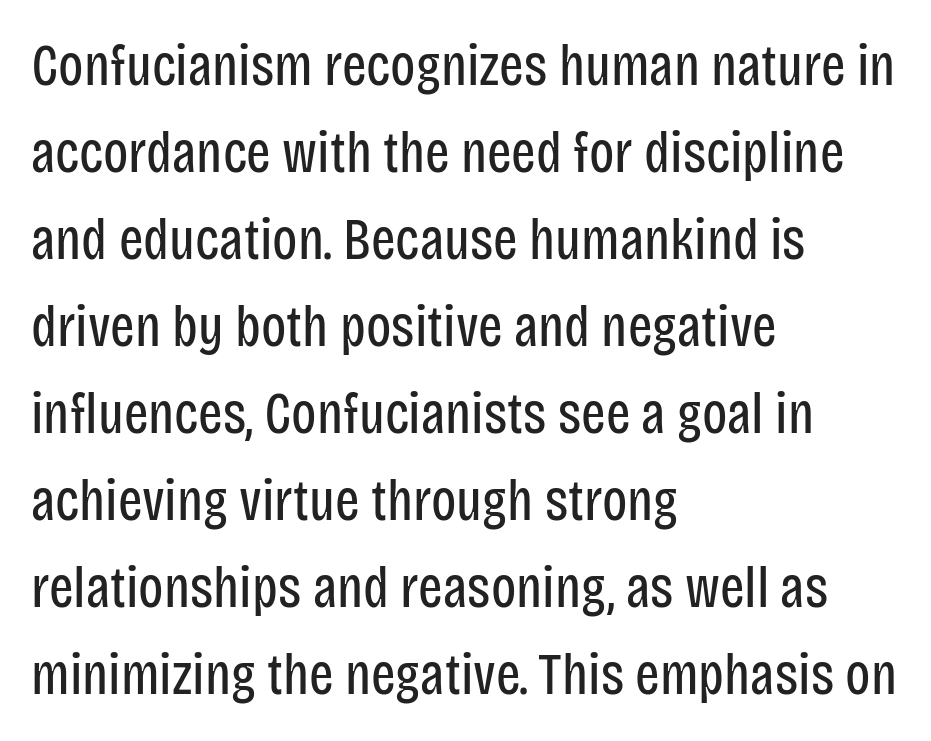
The lettering stays uniformly vertical, giving the passage a roman look. What stands out about the letter spacing? Nothing — it is the standard amount. Is there much room between lines? A standard amount, neither cramped nor airy. Think standard paragraph weight, or any step lighter than that. Just letters on the line, the space beneath them empty. One-word summary of the alignment: left.
